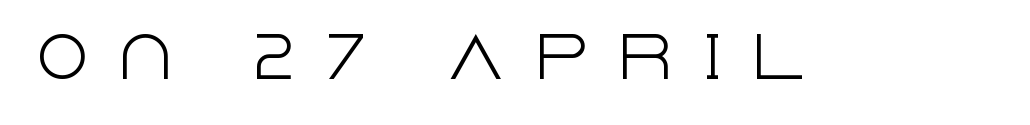
{"serif": "no", "italic": "no", "bold": "no", "weight": "light", "width": "normal", "x_height": "large", "monospaced": "no", "underline": "no", "letter_spacing": "wide", "letter_spacing_em": 0.49, "glyph_px": 56}
